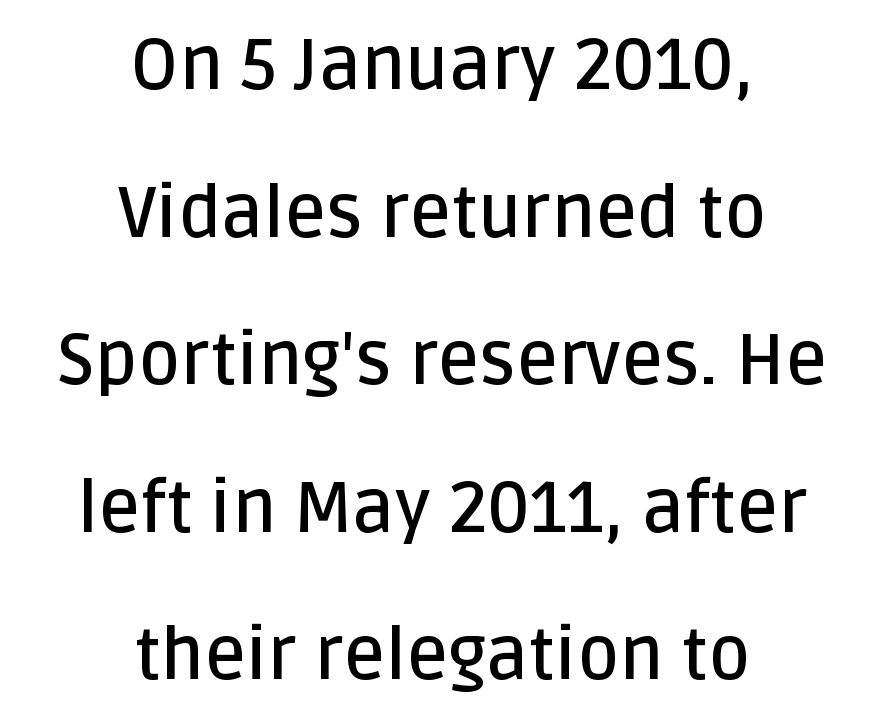
Q: Is the text bold? A: Semi-bold.
Q: Is the text italic (slanted)? A: No, it is upright.
Q: Is the typeface a serif or a sans-serif typeface? A: Sans-serif.
Q: Is the text underlined? A: No.
Q: How is the paragraph aligned? A: Centered.
Q: Is the spacing between letters normal or unusually wide? A: Normal.
Q: Is the spacing between lines tight, normal or loose? A: Loose.
Q: Width (condensed, normal, or wide)? A: Normal.
Q: Stroke contrast? A: Low.
Q: x-height? A: Large.
Q: Monospaced? A: No.
